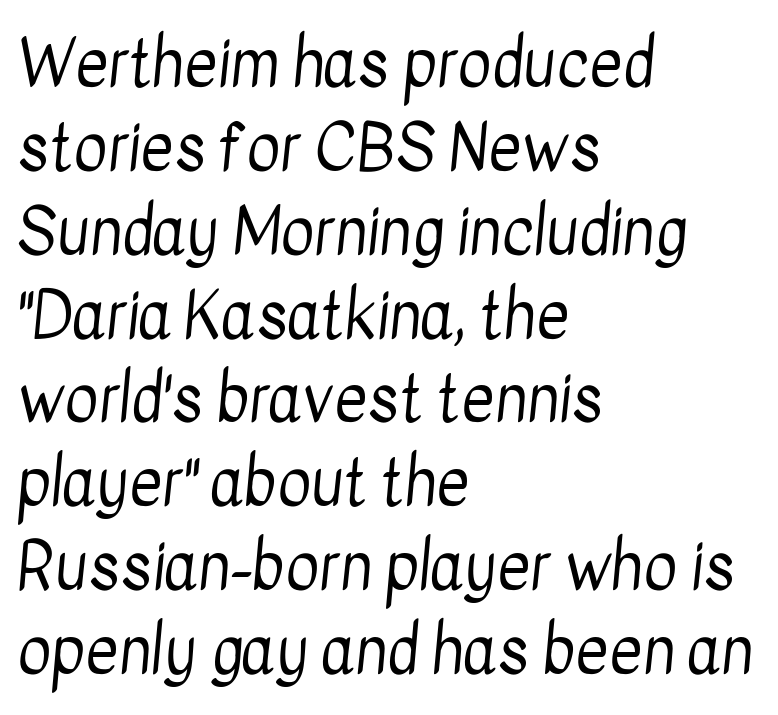
The image shows 64 px regular-weight, condensed sans-serif type; set left-aligned, normal line spacing (1.31x), normal letter spacing, not underlined; low stroke contrast and a medium x-height.
